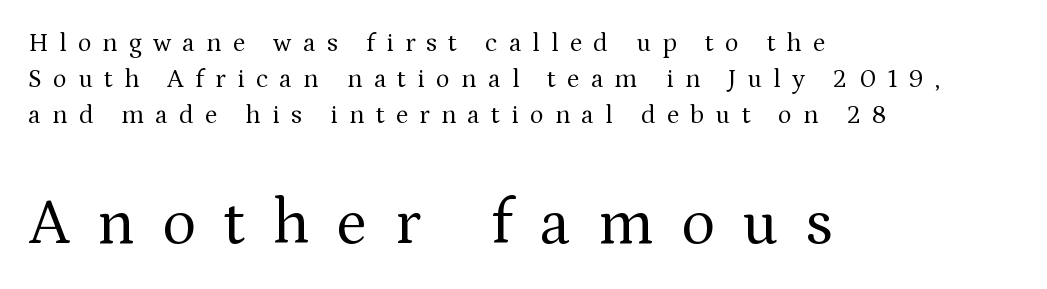
Q: Is the text bold? A: No.
Q: Is the text italic (slanted)? A: No, it is upright.
Q: Is the typeface a serif or a sans-serif typeface? A: Serif.
Q: Is the text underlined? A: No.
Q: How is the paragraph aligned? A: Left-aligned.
Q: Is the spacing between letters normal or unusually wide? A: Unusually wide.
Q: Is the spacing between lines tight, normal or loose? A: Normal.
Q: Which block of text is set in a larger size, the first (top) or the second (bottom)? A: The second (bottom) one.
Q: Width (condensed, normal, or wide)? A: Normal.
Q: Stroke contrast? A: Medium.
Q: x-height? A: Medium.
Q: Monospaced? A: No.
